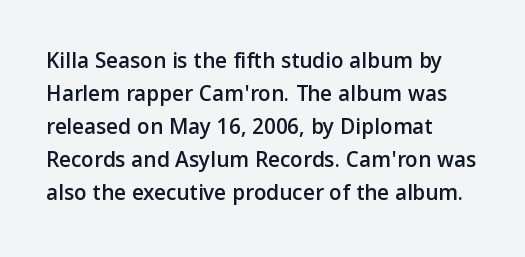
The image shows 23 px text type, upright; set left-aligned, normal line spacing (1.44x), normal letter spacing, not underlined.
